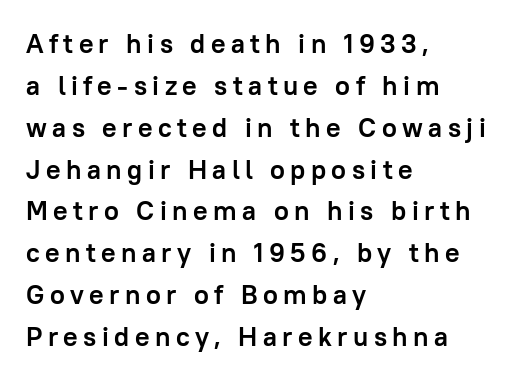
The passage shown is not underscored anywhere. The rendering anchors every line to the left-hand side. Letter spacing: wide. The lettering holds an erect, upright posture throughout.
